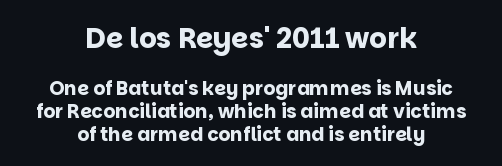
The glyphs have the mass of a bold cut. The passage shown is typeset with a sans-serif family. When letters stand straight like this, we call the style roman or upright. Is this a fixed-width face? No — the glyphs have proportional, varying widths. Type size steps down from the first block to the second.
